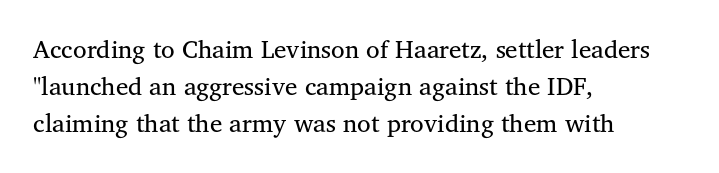
The image shows 25 px text type, upright; set left-aligned, normal line spacing (1.49x), normal letter spacing, not underlined.
